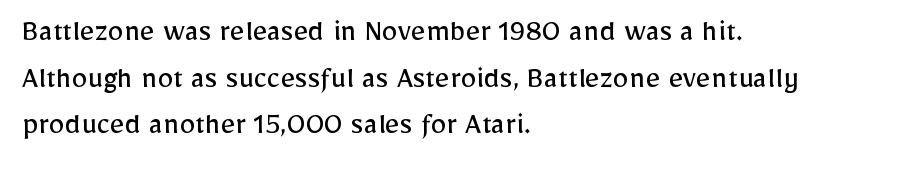
{"serif": "no", "italic": "no", "bold": "no", "weight": "regular", "width": "normal", "stroke_contrast": "low", "x_height": "medium", "monospaced": "no", "underline": "no", "align": "left", "line_spacing": "normal", "line_spacing_ratio": 1.46, "letter_spacing": "normal", "letter_spacing_em": 0.0, "glyph_px": 32}
